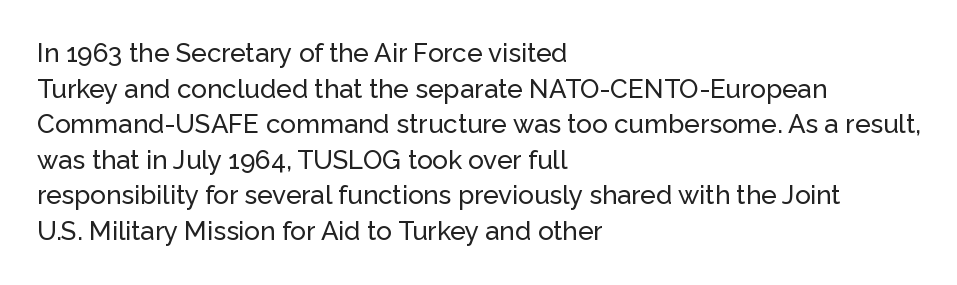
{"italic": "no", "underline": "no", "align": "left", "line_spacing": "normal", "line_spacing_ratio": 1.37, "letter_spacing": "normal", "letter_spacing_em": 0.0, "glyph_px": 26}
